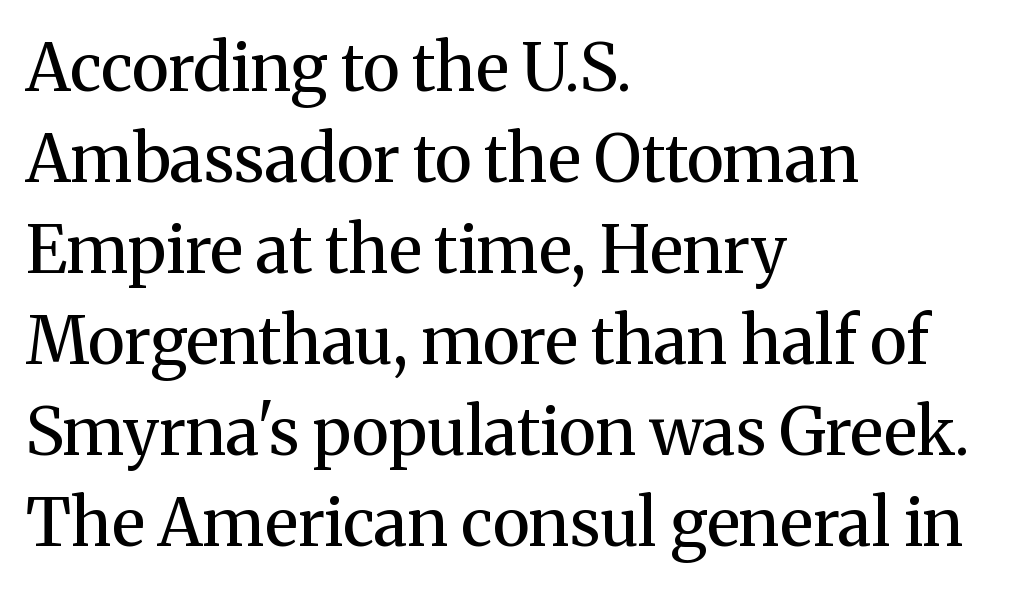
The image shows 66 px regular-weight serif type, upright; set left-aligned, normal line spacing (1.38x), normal letter spacing, not underlined; medium stroke contrast and a medium x-height.
